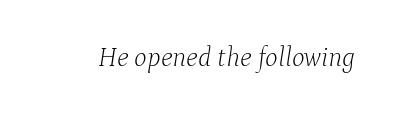
{"italic": "yes", "lean": "right", "slant_degrees": 9, "bold": "no", "underline": "no", "letter_spacing": "normal", "letter_spacing_em": 0.0, "glyph_px": 27}
